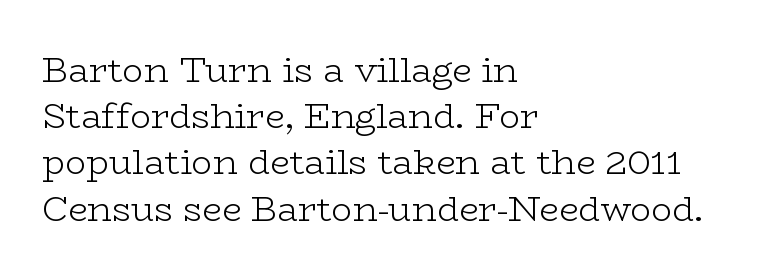
The image shows 35 px light, wide serif type, upright; set left-aligned, normal line spacing (1.32x), normal letter spacing, not underlined; low stroke contrast and a medium x-height.
